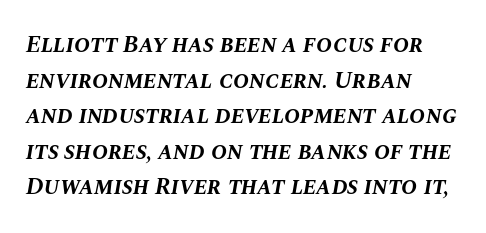
The image shows 24 px bold type, italic (leaning right); set left-aligned, normal line spacing (1.48x), normal letter spacing, not underlined.
